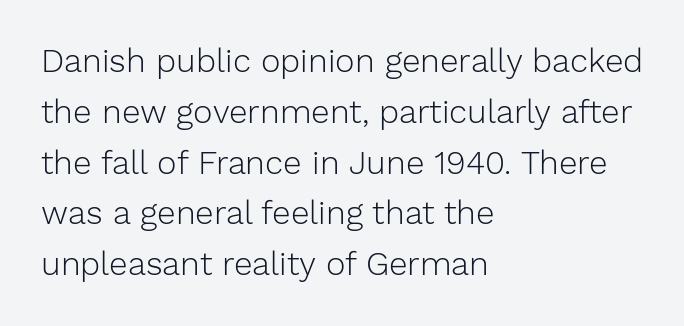
Q: Is the text bold? A: No.
Q: Is the text italic (slanted)? A: No, it is upright.
Q: Is the typeface a serif or a sans-serif typeface? A: Sans-serif.
Q: Is the text underlined? A: No.
Q: How is the paragraph aligned? A: Left-aligned.
Q: Is the spacing between letters normal or unusually wide? A: Normal.
Q: Is the spacing between lines tight, normal or loose? A: Normal.
Q: Width (condensed, normal, or wide)? A: Normal.
Q: Stroke contrast? A: Low.
Q: x-height? A: Medium.
Q: Monospaced? A: No.
